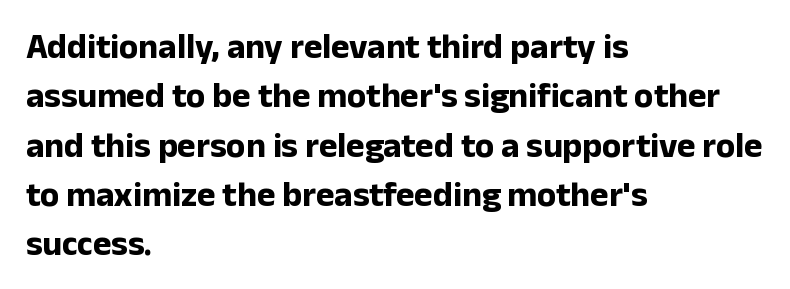
The setting favours the left margin, as ordinary paragraphs usually do. Quick note: not italic, upright. These lines sit exactly where default settings would place them. Check under the words: just untouched page. Varying glyph widths throughout — classic text-font behaviour. Is the type bold? Yes — the strokes are clearly thick and heavy.
